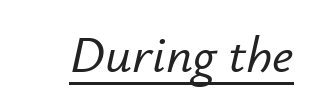
Looks like regular typesetting: each glyph gets only the width it needs. This sample uses plain, unmodified letter spacing. Every word sits above its own underline. Every character sits at an angle, as italics do.
